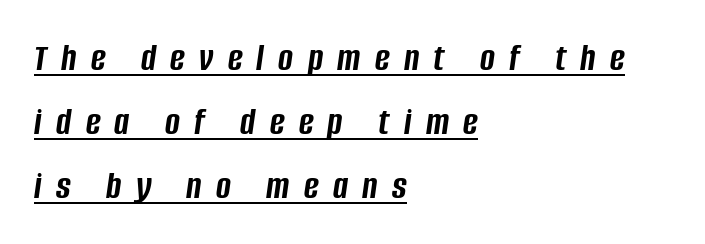
The image shows 40 px semibold, condensed type, italic (leaning right); set left-aligned, normal line spacing (1.6x), unusually wide letter spacing (+0.36 em), underlined; low stroke contrast and a large x-height.
